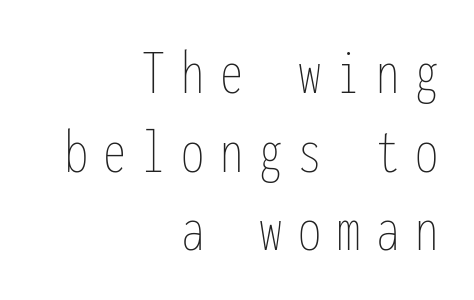
{"italic": "no", "bold": "no", "weight": "thin", "width": "condensed", "stroke_contrast": "low", "x_height": "medium", "monospaced": "yes", "underline": "no", "align": "right", "line_spacing_ratio": 1.19, "letter_spacing": "wide", "letter_spacing_em": 0.24, "glyph_px": 66}
